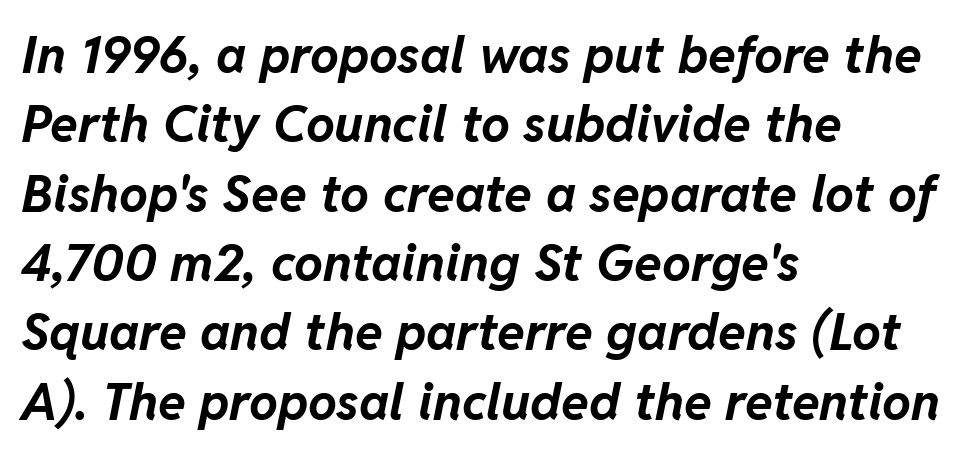
{"italic": "yes", "lean": "right", "slant_degrees": 11, "bold": "yes", "weight": "bold", "width": "normal", "stroke_contrast": "low", "x_height": "medium", "monospaced": "no", "underline": "no", "align": "left", "line_spacing": "normal", "line_spacing_ratio": 1.36, "letter_spacing": "normal", "letter_spacing_em": 0.0, "glyph_px": 51}
